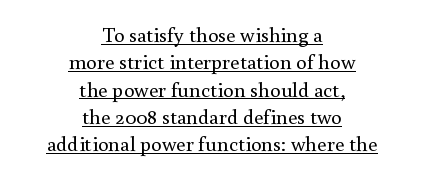
The image shows 21 px text type, upright; set centered, normal line spacing (1.3x), normal letter spacing, underlined.
